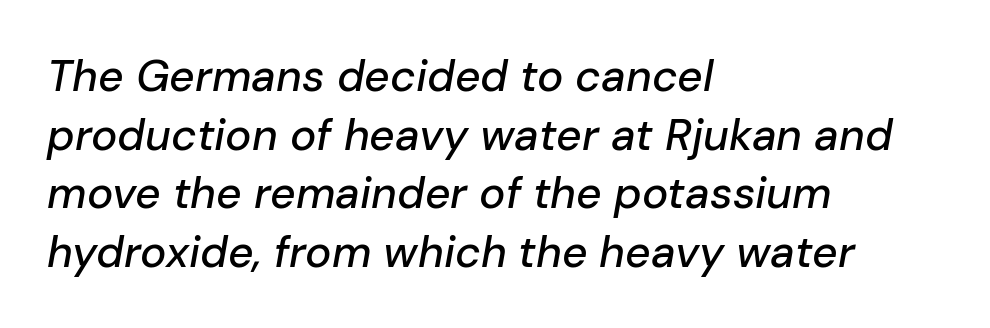
Q: Is the text italic (slanted)? A: Yes, it leans right by about 10 degrees.
Q: Is the text underlined? A: No.
Q: How is the paragraph aligned? A: Left-aligned.
Q: Is the spacing between letters normal or unusually wide? A: Normal.
Q: Is the spacing between lines tight, normal or loose? A: Normal.
Q: Width (condensed, normal, or wide)? A: Normal.
Q: Stroke contrast? A: Low.
Q: x-height? A: Medium.
Q: Monospaced? A: No.
